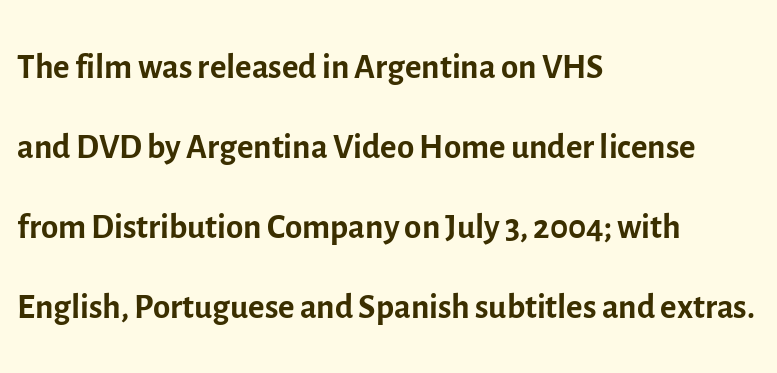
The image shows 50 px regular-weight sans-serif type, upright; set left-aligned, normal line spacing (1.6x), normal letter spacing, not underlined; a medium x-height.
